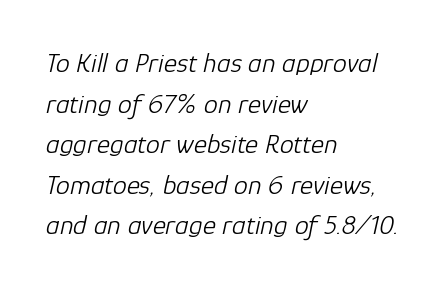
How would I describe the line gaps? Plain and ordinary. Posture: slanted. The characters are drawn with everyday or finer stroke widths. Characters follow at the spacing the type designer built in. Each line starts at the same left margin while the right side varies. The passage shown is typed in a proportional face where columns would drift.
